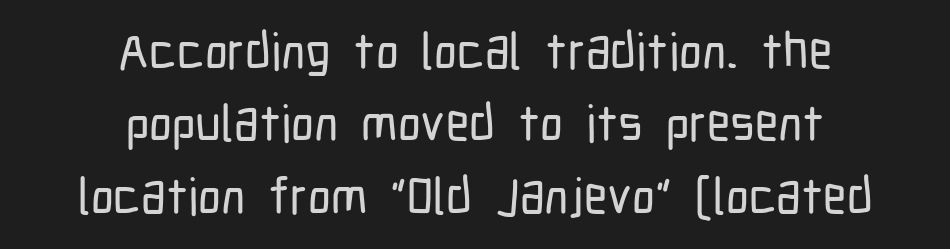
The image shows 51 px condensed sans-serif type, upright; set centered, normal line spacing (1.42x), normal letter spacing, not underlined; low stroke contrast and a medium x-height.
